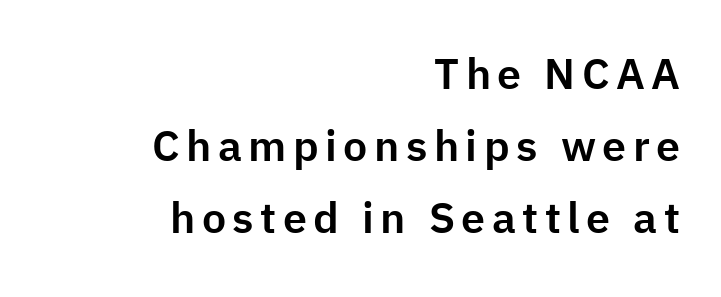
{"serif": "no", "italic": "no", "width": "normal", "stroke_contrast": "low", "x_height": "medium", "monospaced": "no", "underline": "no", "align": "right", "line_spacing": "normal", "line_spacing_ratio": 1.67, "glyph_px": 43}
